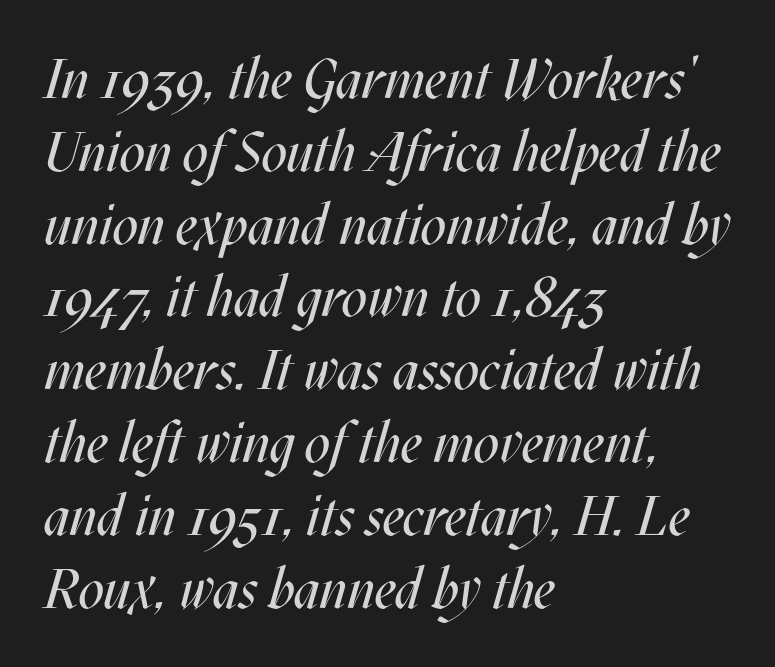
The image shows 56 px regular-weight, condensed type, italic (leaning right); set left-aligned, normal line spacing (1.3x), normal letter spacing, not underlined; medium stroke contrast and a large x-height.
